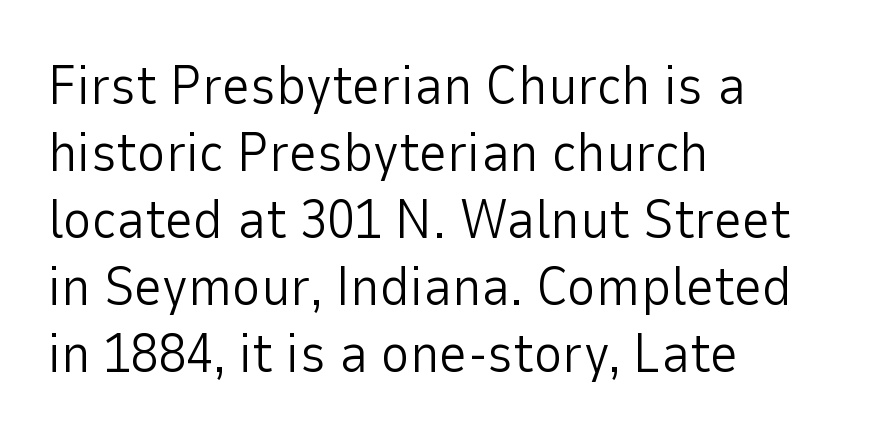
{"serif": "no", "italic": "no", "bold": "no", "weight": "light", "width": "normal", "stroke_contrast": "low", "x_height": "medium", "monospaced": "no", "underline": "no", "align": "left", "line_spacing_ratio": 1.22, "letter_spacing": "normal", "letter_spacing_em": 0.0, "glyph_px": 55}
